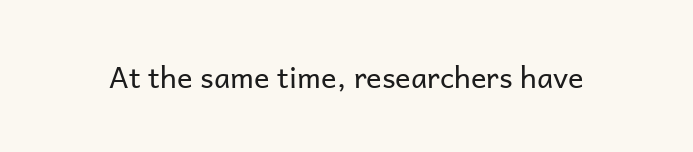
Q: Is the text bold? A: No.
Q: Is the text italic (slanted)? A: No, it is upright.
Q: Is the typeface a serif or a sans-serif typeface? A: Sans-serif.
Q: Is the text underlined? A: No.
Q: Is the spacing between letters normal or unusually wide? A: Normal.
Q: Width (condensed, normal, or wide)? A: Normal.
Q: Stroke contrast? A: Low.
Q: x-height? A: Medium.
Q: Monospaced? A: No.
